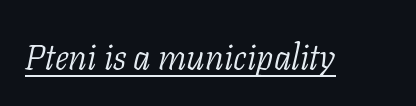
Check the space under the baseline: a stroke is drawn there. In terms of posture, this sample is oblique. Vertical stems look standard width or narrower in stroke. The text was rendered using a seriffed face with decorative stroke endings. Do the characters align in a grid? No, the font is proportional.
